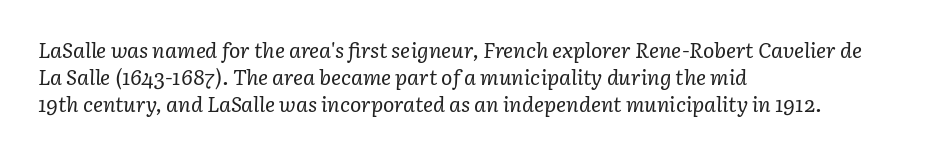
Q: Is the text bold? A: No.
Q: Is the text italic (slanted)? A: Yes, it leans right by about 3 degrees.
Q: Is the text underlined? A: No.
Q: How is the paragraph aligned? A: Left-aligned.
Q: Is the spacing between letters normal or unusually wide? A: Normal.
Q: Is the spacing between lines tight, normal or loose? A: Normal.
